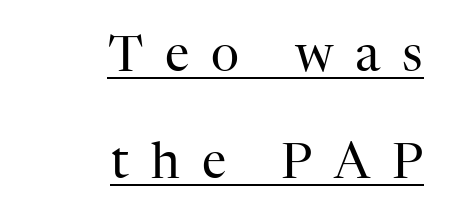
{"serif": "yes", "italic": "no", "bold": "no", "weight": "regular", "width": "normal", "stroke_contrast": "high", "x_height": "medium", "monospaced": "no", "underline": "yes", "align": "right", "line_spacing": "loose", "line_spacing_ratio": 2.19, "letter_spacing": "wide", "letter_spacing_em": 0.45, "glyph_px": 49}
